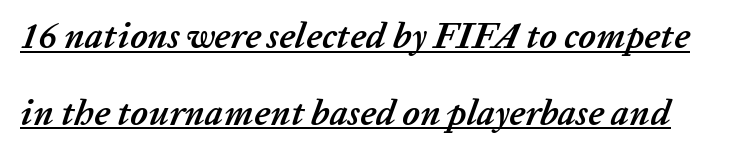
The face used here is rendered with its standard letterfit. Beneath each row of characters lies a ruled line. Each new line begins a long way beneath the previous one. Looking at the ascenders, they clearly lean.
